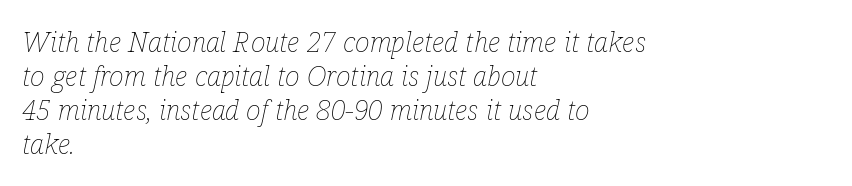
Varying glyph widths throughout — classic text-font behaviour. These lines stack with their left ends in a neat column. Decoration check: the copy has no underline. Here the glyphs are tracked normally, forming tight word shapes.
